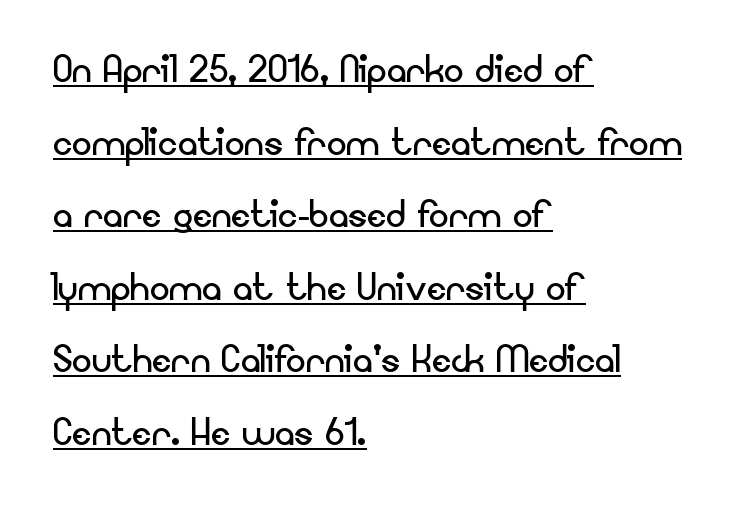
{"serif": "no", "italic": "no", "bold": "no", "weight": "regular", "width": "normal", "stroke_contrast": "low", "x_height": "small", "monospaced": "no", "underline": "yes", "align": "left", "line_spacing": "normal", "line_spacing_ratio": 1.48, "letter_spacing": "normal", "letter_spacing_em": 0.0, "glyph_px": 49}
